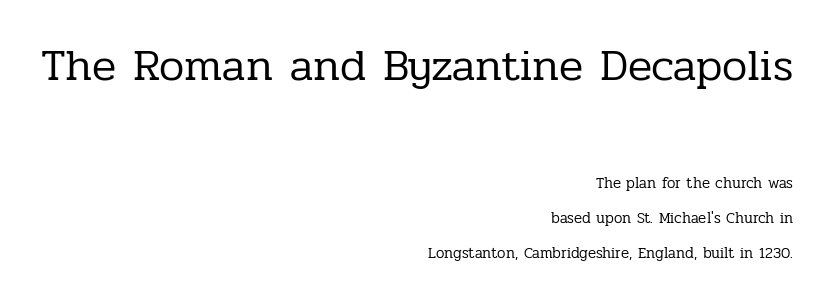
{"serif": "yes", "italic": "no", "bold": "no", "weight": "regular", "width": "normal", "stroke_contrast": "low", "x_height": "medium", "monospaced": "no", "underline": "no", "align": "right", "line_spacing": "loose", "line_spacing_ratio": 2.34, "letter_spacing": "normal", "letter_spacing_em": 0.0, "larger_block": "first", "size_ratio": 3.0, "glyph_px": 45}
